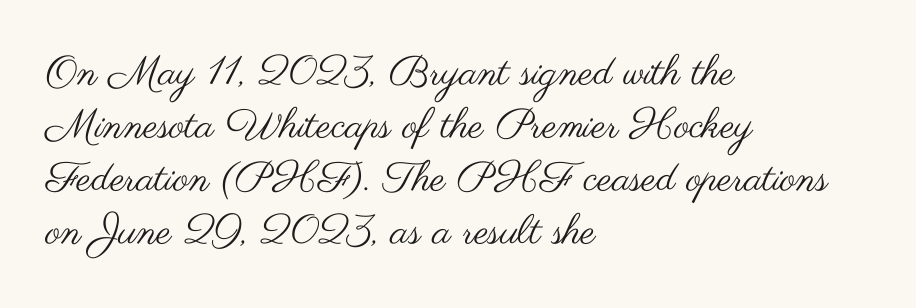
Q: Is the text bold? A: No.
Q: Is the text italic (slanted)? A: Yes.
Q: Is the typeface a serif or a sans-serif typeface? A: Sans-serif.
Q: Is the text underlined? A: No.
Q: How is the paragraph aligned? A: Left-aligned.
Q: Is the spacing between letters normal or unusually wide? A: Normal.
Q: Is the spacing between lines tight, normal or loose? A: Normal.
Q: Width (condensed, normal, or wide)? A: Wide.
Q: Stroke contrast? A: Medium.
Q: x-height? A: Small.
Q: Monospaced? A: No.
